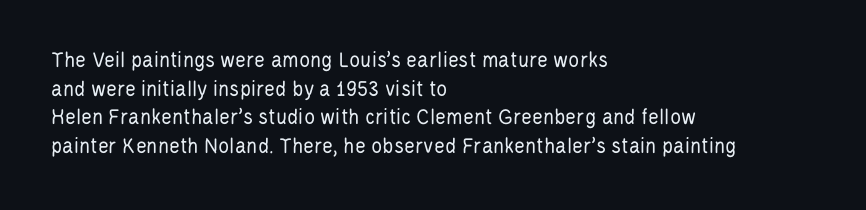
The lines sit at an ordinary, default distance from one another. The text block is weighted toward the left margin, trailing off unevenly rightward. Tracking value appears to be zero — textbook default spacing. Has an underline been added? It has not. Stroke mass is kept to a normal reading level or below.
